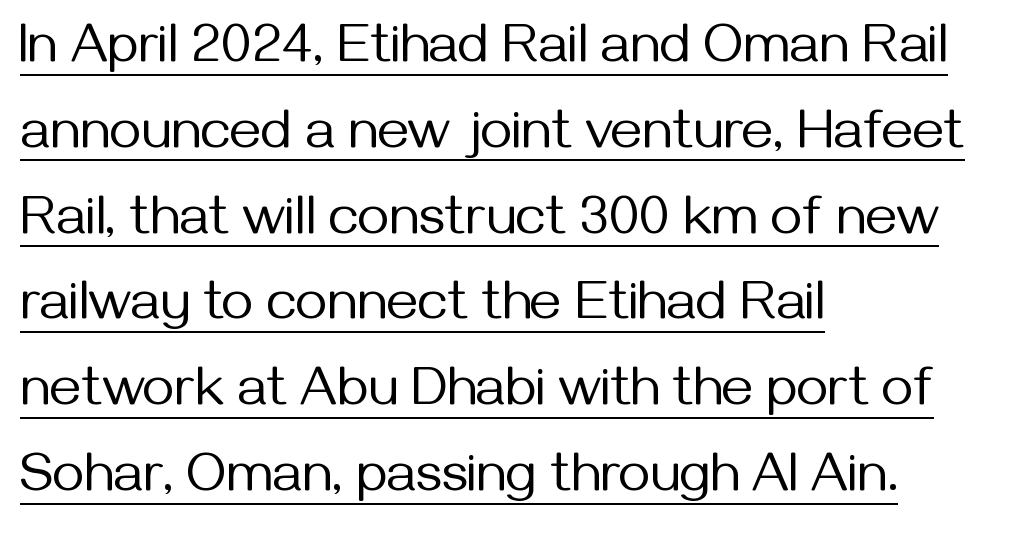
The lines are quadded left. No extra tracking has been applied to these lines. Descenders here cross a horizontal rule under the line. Summary of vertical rhythm: regular, with standard interline spacing. This is not heavy type; no bold has been used.
